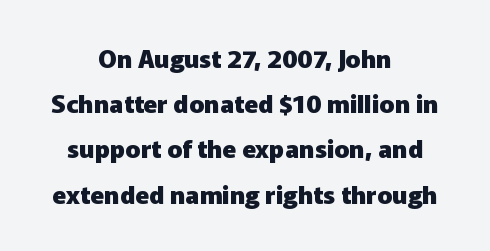
Q: Is the text bold? A: Yes.
Q: Is the text italic (slanted)? A: No, it is upright.
Q: Is the text underlined? A: No.
Q: How is the paragraph aligned? A: Centered.
Q: Is the spacing between letters normal or unusually wide? A: Normal.
